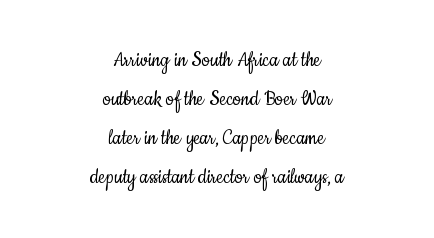
The image shows 23 px text type; set centered, normal line spacing (1.69x), normal letter spacing, not underlined.
